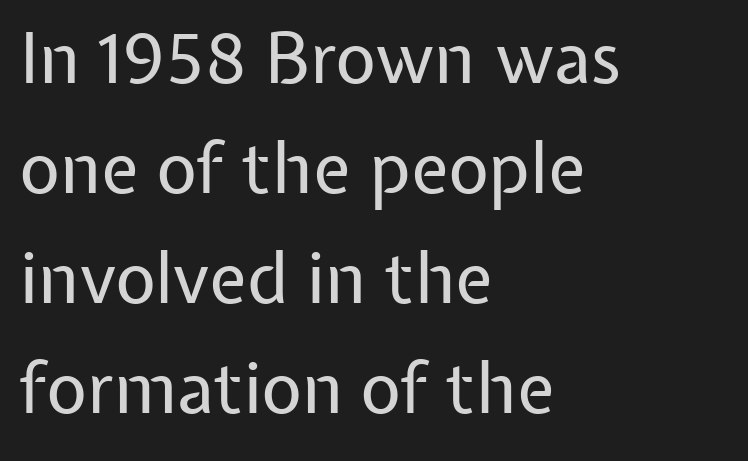
{"serif": "no", "italic": "no", "bold": "no", "weight": "regular", "width": "normal", "stroke_contrast": "low", "x_height": "medium", "monospaced": "no", "underline": "no", "align": "left", "line_spacing": "normal", "line_spacing_ratio": 1.57, "letter_spacing": "normal", "letter_spacing_em": 0.0, "glyph_px": 70}
